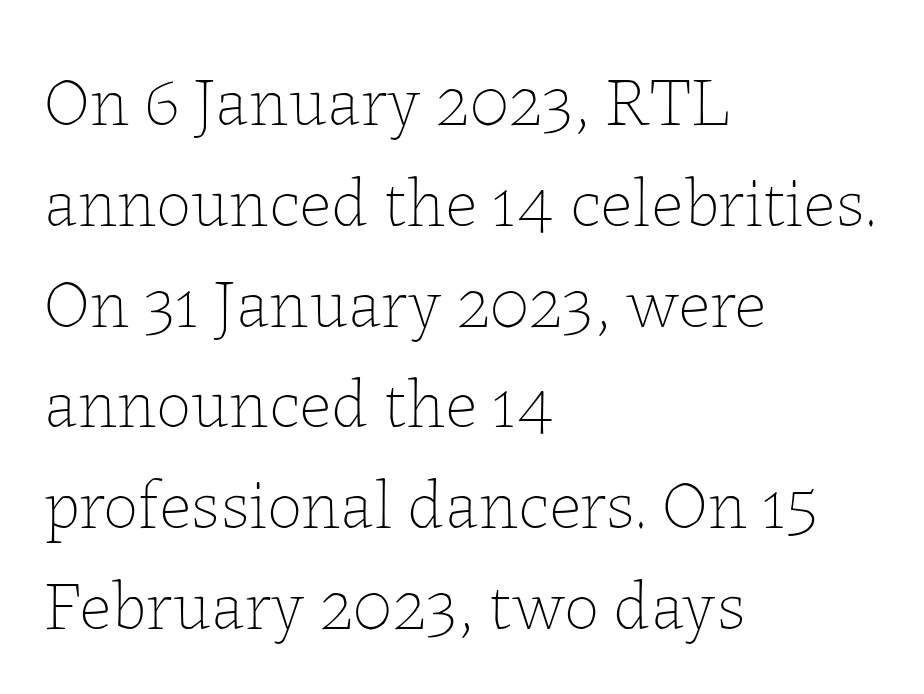
{"italic": "no", "bold": "no", "weight": "thin", "width": "normal", "stroke_contrast": "low", "x_height": "medium", "monospaced": "no", "underline": "no", "align": "left", "line_spacing": "normal", "line_spacing_ratio": 1.44, "letter_spacing": "normal", "letter_spacing_em": 0.0, "glyph_px": 70}
